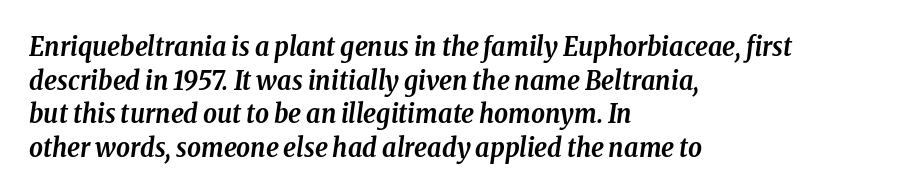
The image shows 27 px bold type, italic (leaning right); set left-aligned, normal line spacing (1.25x), normal letter spacing, not underlined.
